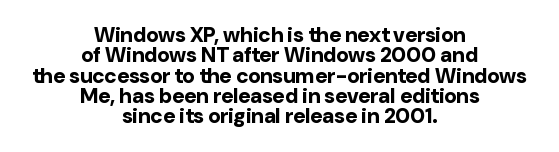
{"italic": "no", "bold": "yes", "underline": "no", "align": "center", "line_spacing": "tight", "line_spacing_ratio": 0.97, "letter_spacing": "normal", "letter_spacing_em": 0.0, "glyph_px": 21}
